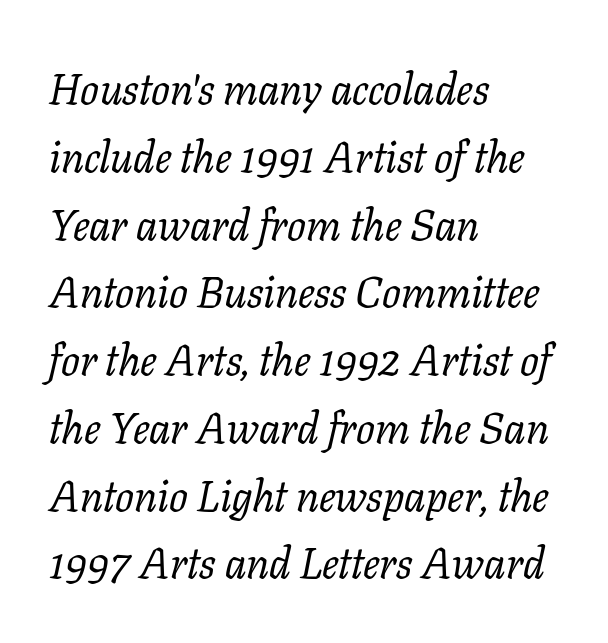
The image shows 44 px regular-weight serif type, italic (leaning right); set left-aligned, normal line spacing (1.54x), normal letter spacing, not underlined; low stroke contrast and a medium x-height.
